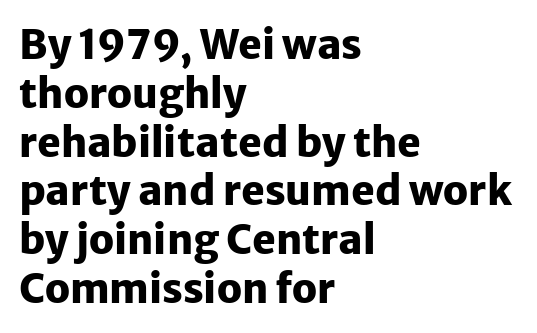
{"serif": "no", "italic": "no", "bold": "yes", "weight": "heavy", "width": "normal", "stroke_contrast": "low", "x_height": "medium", "monospaced": "no", "underline": "no", "align": "left", "line_spacing_ratio": 1.22, "letter_spacing": "normal", "letter_spacing_em": 0.0, "glyph_px": 40}
